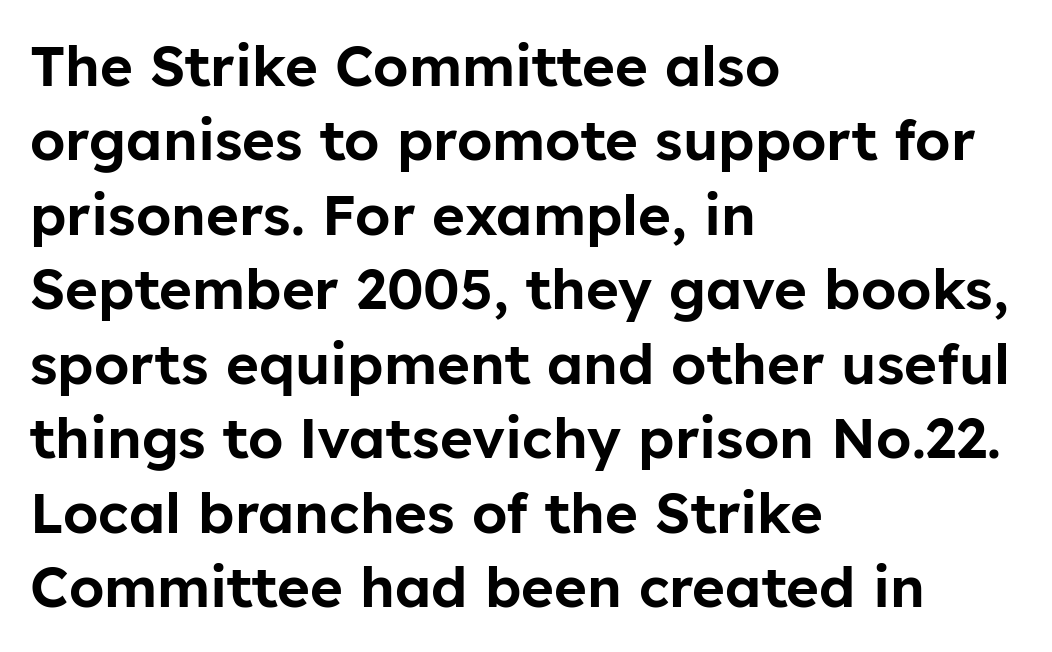
{"serif": "no", "italic": "no", "width": "normal", "stroke_contrast": "low", "x_height": "medium", "monospaced": "no", "underline": "no", "align": "left", "line_spacing": "normal", "line_spacing_ratio": 1.33, "letter_spacing": "normal", "letter_spacing_em": 0.0, "glyph_px": 56}
